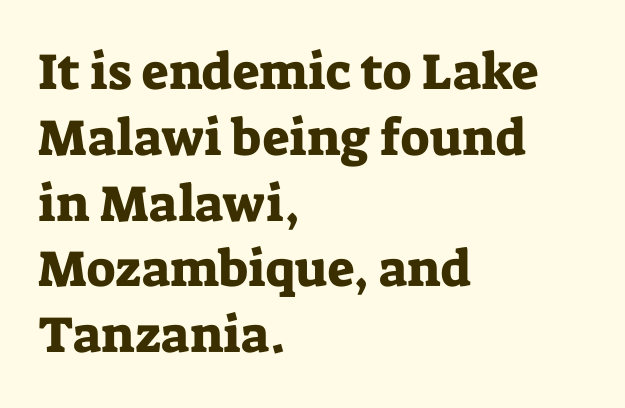
{"serif": "yes", "italic": "no", "width": "normal", "stroke_contrast": "low", "x_height": "medium", "monospaced": "no", "underline": "no", "align": "left", "line_spacing": "normal", "line_spacing_ratio": 1.29, "letter_spacing": "normal", "letter_spacing_em": 0.0, "glyph_px": 51}
